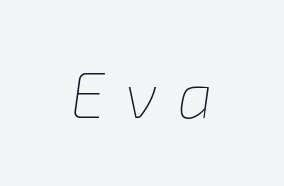
Weight: not bold — regular or lighter. Is the letter spacing exaggerated? Yes — the characters are pushed far apart. The rendering applies a slant to the glyphs. Descenders are the only things crossing below the line. Is this a fixed-width face? No — the glyphs have proportional, varying widths.
